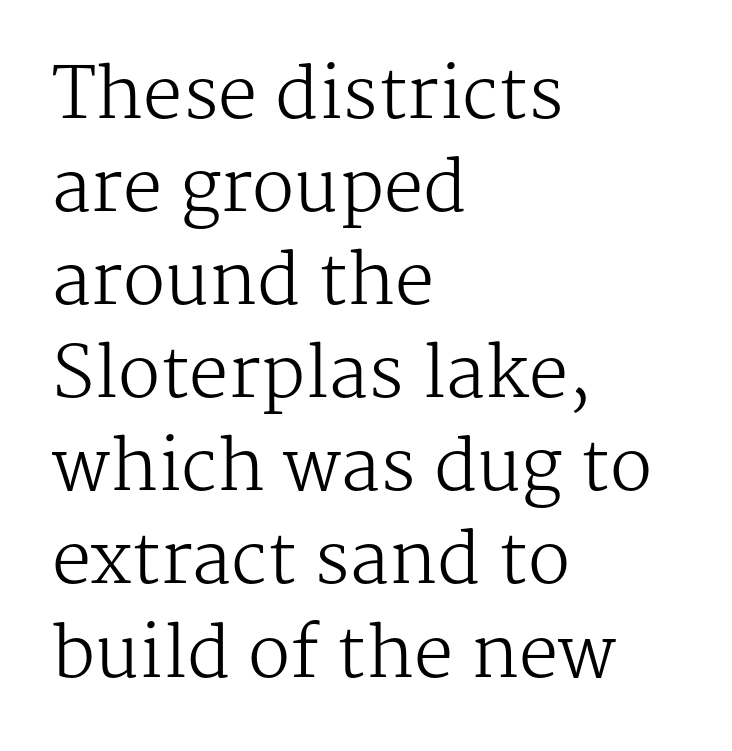
Check the space under the baseline: it is left empty. Leading: standard. Look at the bottom of the vertical strokes: they flare into serifs here. Note the varied advance widths — an 'i' is clearly narrower than an 'm'. Tracking value appears to be zero — textbook default spacing. A roman cut, with each character standing at attention.
